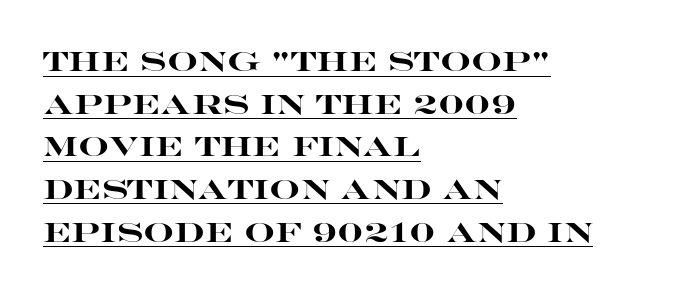
{"italic": "no", "bold": "yes", "underline": "yes", "align": "left", "line_spacing": "normal", "line_spacing_ratio": 1.58, "letter_spacing": "normal", "letter_spacing_em": 0.0, "glyph_px": 27}
